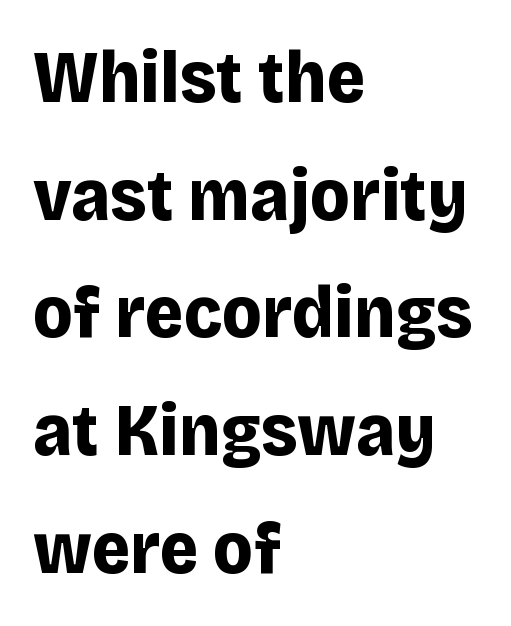
{"serif": "no", "italic": "no", "bold": "yes", "weight": "bold", "width": "normal", "stroke_contrast": "low", "x_height": "large", "monospaced": "no", "underline": "no", "align": "left", "line_spacing": "normal", "line_spacing_ratio": 1.59, "letter_spacing": "normal", "letter_spacing_em": 0.0, "glyph_px": 74}
